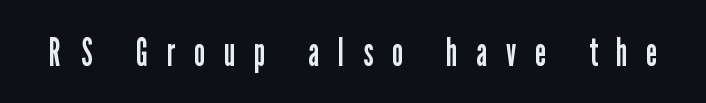
The type is letterspaced generously, with wide tracking. The specimen reads as upright at a glance. The letterforms sit at book weight or below. You could not count columns in this text — the font is proportionally spaced. This rendering employs a face without finishing strokes, i.e., a sans-serif. Plain, unruled lines of type.
